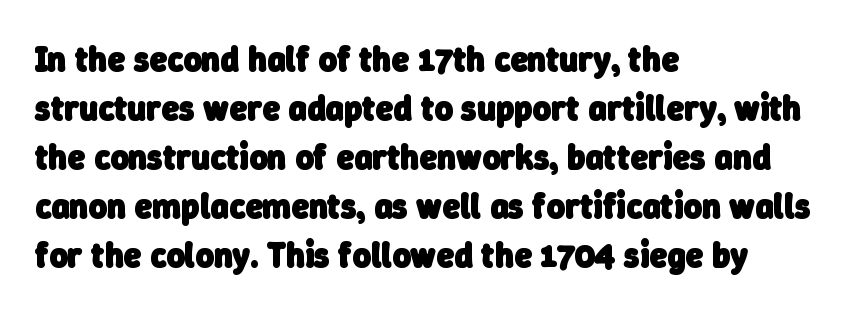
The image shows 35 px heavy sans-serif type; set left-aligned, normal line spacing (1.4x), normal letter spacing, not underlined; low stroke contrast and a medium x-height.
